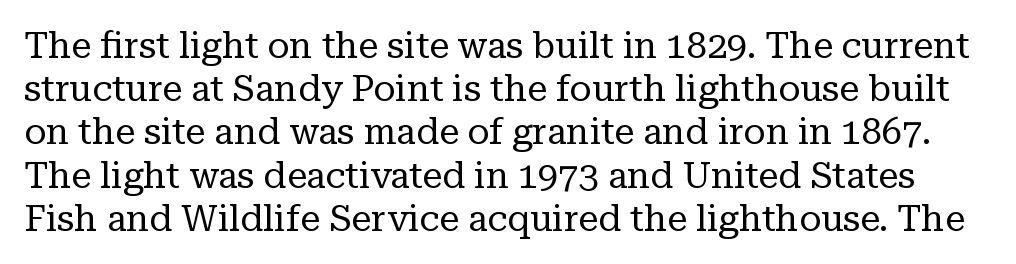
The image shows 36 px regular-weight serif type, upright; set line spacing 1.2x, normal letter spacing, not underlined; low stroke contrast and a medium x-height.
